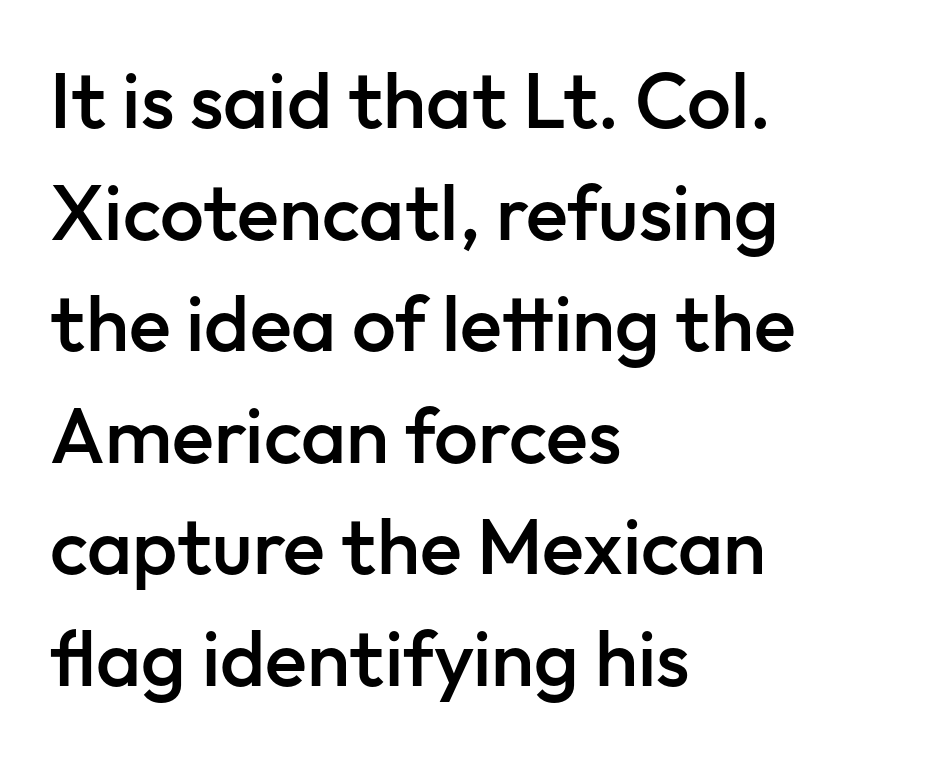
Q: Is the text bold? A: Semi-bold.
Q: Is the text italic (slanted)? A: No, it is upright.
Q: Is the typeface a serif or a sans-serif typeface? A: Sans-serif.
Q: Is the text underlined? A: No.
Q: How is the paragraph aligned? A: Left-aligned.
Q: Is the spacing between letters normal or unusually wide? A: Normal.
Q: Is the spacing between lines tight, normal or loose? A: Normal.
Q: Width (condensed, normal, or wide)? A: Normal.
Q: Stroke contrast? A: Low.
Q: x-height? A: Medium.
Q: Monospaced? A: No.
